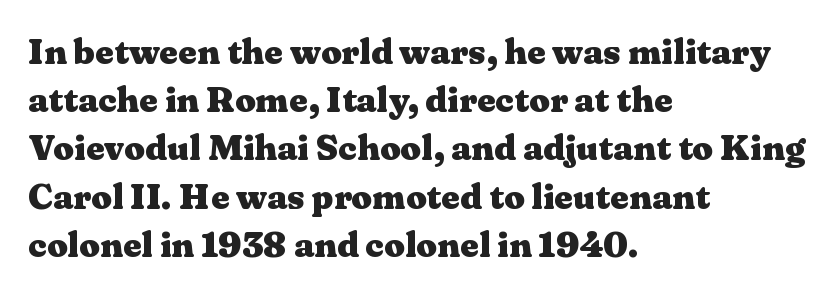
The image shows 36 px heavy, wide serif type, upright; set left-aligned, normal line spacing (1.34x), normal letter spacing, not underlined; medium stroke contrast and a medium x-height.
